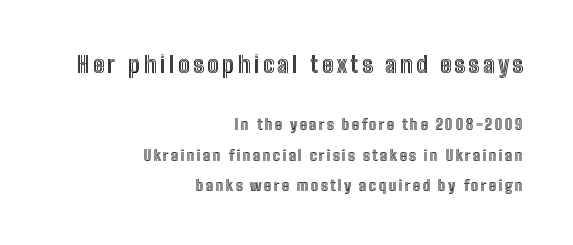
Block one is the big one; block two sits smaller underneath. No word sits above an underline. Do the letters lean? They stand straight. Reading down the column, the eye jumps a long way to each next line.
